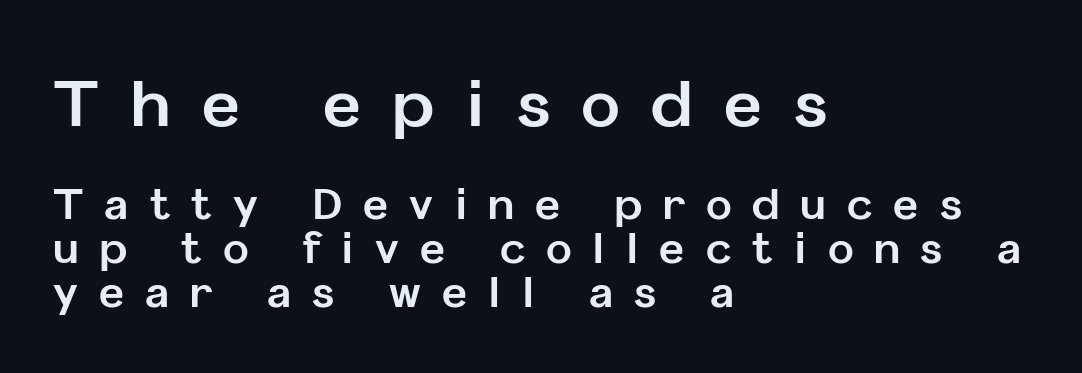
The image shows 65 px bold sans-serif type, upright; set left-aligned, tight line spacing (1.02x), unusually wide letter spacing (+0.49 em), not underlined; the first (top) block is 1.51x larger; low stroke contrast and a medium x-height.
